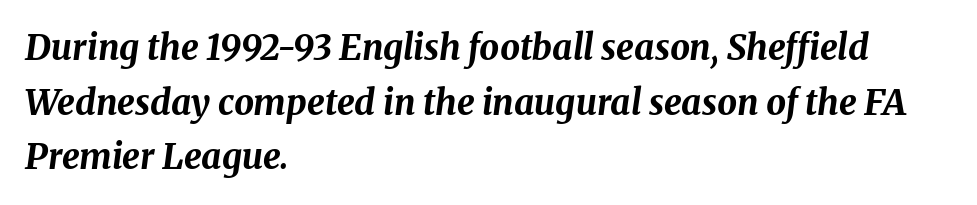
Is this a fixed-width face? No — the glyphs have proportional, varying widths. I'd describe the lettering as bold — thick and assertive. Slant detected: the letters are inclined. The typesetter chose a ragged-right arrangement here. This sample uses plain, unmodified letter spacing.
